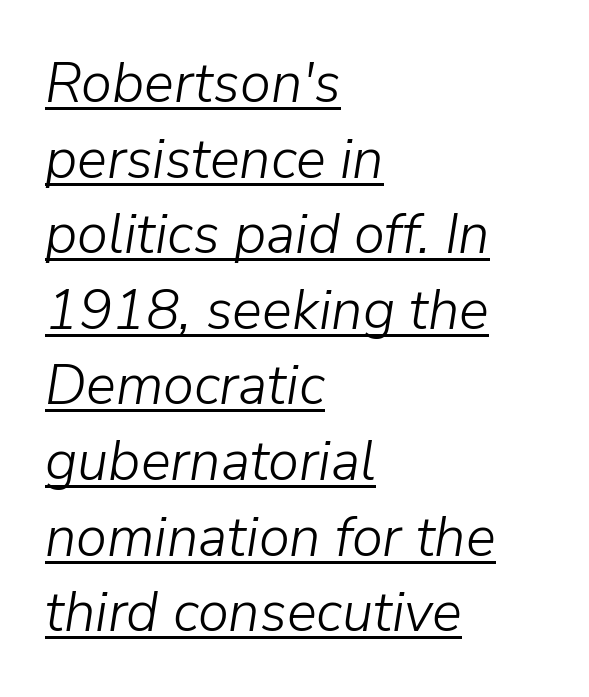
{"italic": "yes", "lean": "right", "slant_degrees": 9, "bold": "no", "weight": "light", "width": "normal", "stroke_contrast": "low", "x_height": "medium", "monospaced": "no", "underline": "yes", "align": "left", "line_spacing": "normal", "line_spacing_ratio": 1.35, "letter_spacing": "normal", "letter_spacing_em": 0.0, "glyph_px": 56}
